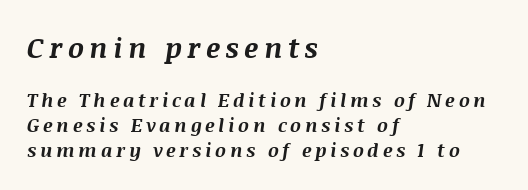
{"italic": "yes", "lean": "right", "slant_degrees": 8, "bold": "yes", "weight": "bold", "width": "normal", "stroke_contrast": "medium", "x_height": "large", "monospaced": "no", "underline": "no", "align": "left", "line_spacing": "normal", "line_spacing_ratio": 1.31, "larger_block": "first", "size_ratio": 1.47, "glyph_px": 28}
